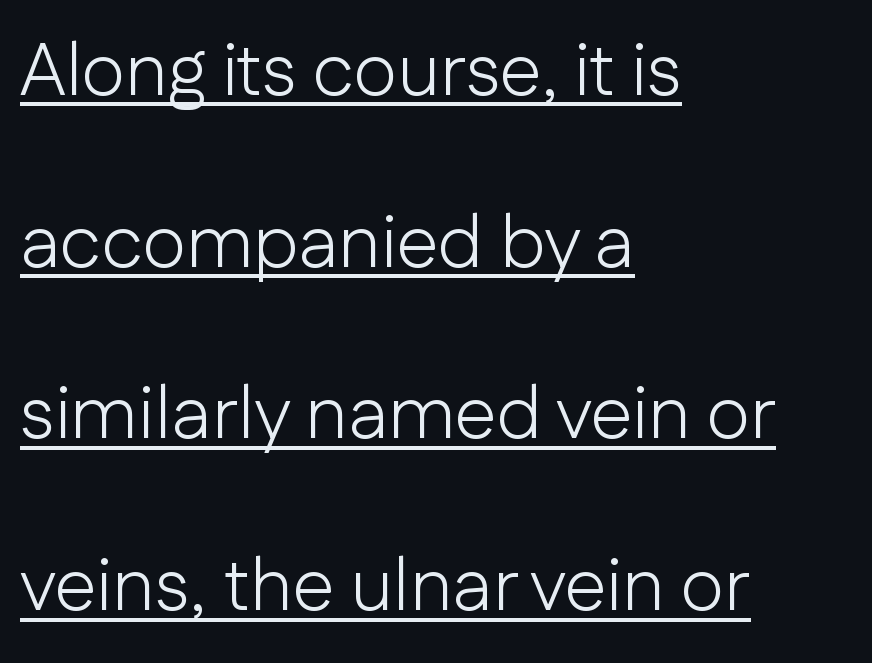
{"serif": "no", "italic": "no", "bold": "no", "weight": "light", "width": "normal", "stroke_contrast": "low", "x_height": "medium", "monospaced": "no", "underline": "yes", "align": "left", "line_spacing": "loose", "line_spacing_ratio": 2.29, "letter_spacing": "normal", "letter_spacing_em": 0.0, "glyph_px": 75}
